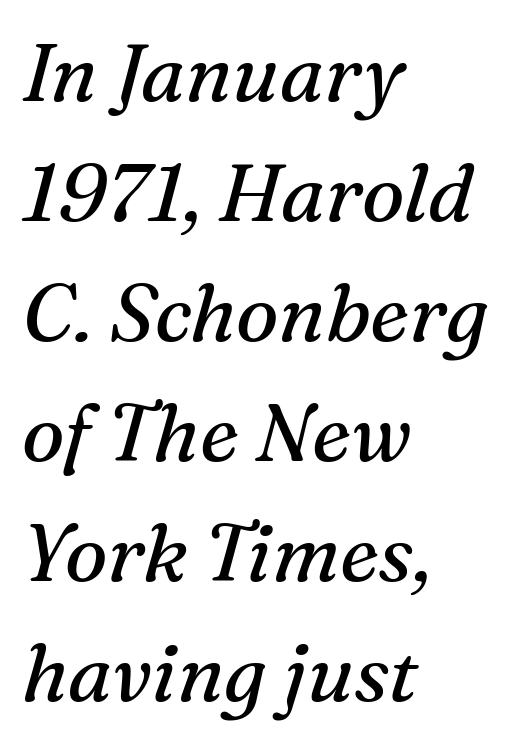
The image shows 80 px regular-weight serif type, italic (leaning right); set left-aligned, normal line spacing (1.5x), normal letter spacing, not underlined; medium stroke contrast and a medium x-height.
